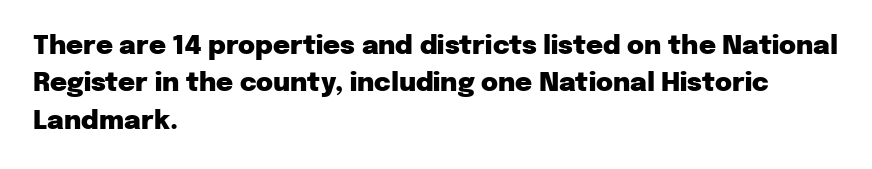
The image shows 26 px bold type, upright; set left-aligned, normal line spacing (1.44x), normal letter spacing, not underlined.
